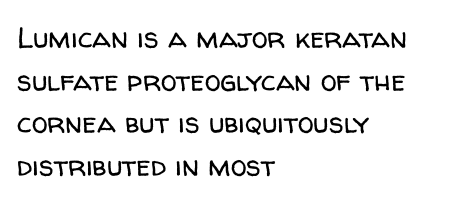
{"serif": "no", "italic": "no", "bold": "no", "weight": "regular", "width": "normal", "stroke_contrast": "low", "x_height": "medium", "monospaced": "no", "underline": "no", "align": "left", "line_spacing": "normal", "line_spacing_ratio": 1.47, "letter_spacing": "normal", "letter_spacing_em": 0.0, "glyph_px": 29}
